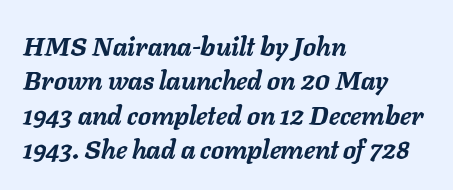
The image shows 26 px bold type, italic (leaning right); set left-aligned, normal line spacing (1.32x), normal letter spacing, not underlined.
